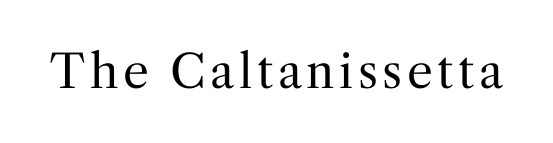
Q: Is the text bold? A: No.
Q: Is the text italic (slanted)? A: No, it is upright.
Q: Is the typeface a serif or a sans-serif typeface? A: Serif.
Q: Is the text underlined? A: No.
Q: Width (condensed, normal, or wide)? A: Normal.
Q: Stroke contrast? A: Medium.
Q: x-height? A: Medium.
Q: Monospaced? A: No.
